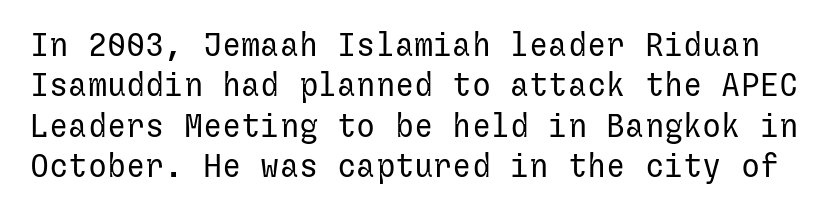
The image shows 32 px regular-weight sans-serif type, upright; set normal line spacing (1.26x), normal letter spacing, not underlined; low stroke contrast and a medium x-height.
